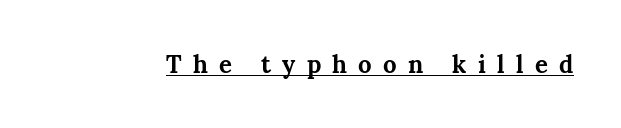
{"italic": "no", "bold": "yes", "underline": "yes", "letter_spacing": "wide", "letter_spacing_em": 0.47, "glyph_px": 24}
